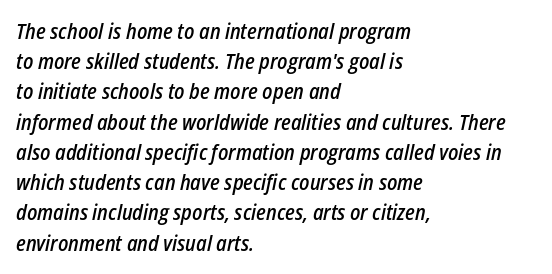
Vertical spacing — default. On the weight axis this lands at semibold, roughly 600. The specimen omits any rule beneath the text block's lines. If you drew a ruler down the left edge, every line would touch it.
